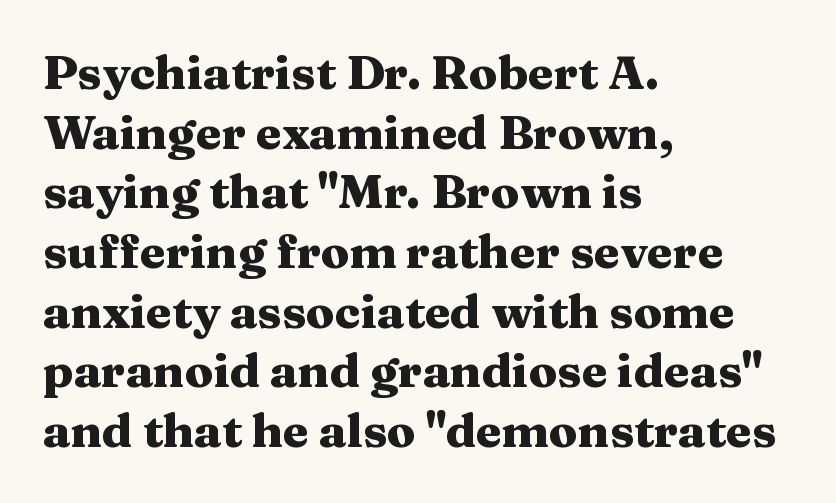
The image shows 47 px heavy, wide serif type, upright; set left-aligned, normal line spacing (1.27x), normal letter spacing, not underlined; medium stroke contrast and a medium x-height.
